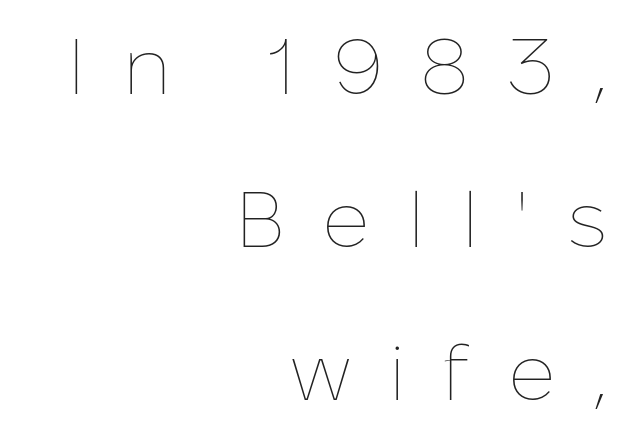
You could fit nearly another row in the gap between these rows. These lines have a slow, spaced-out rhythm from letter to letter. A roman cut, with each character standing at attention. Compared with a typical body face, this is equally light or lighter still.
